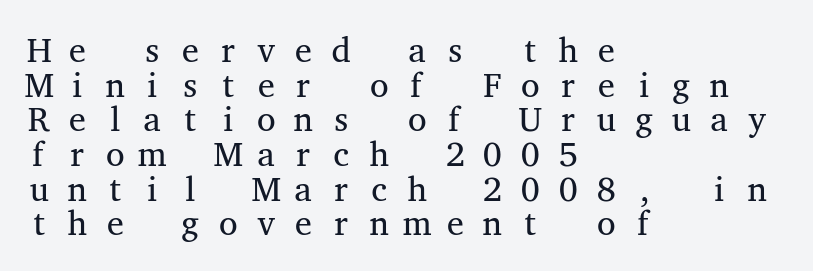
{"serif": "yes", "italic": "no", "bold": "no", "weight": "regular", "width": "wide", "stroke_contrast": "medium", "x_height": "medium", "monospaced": "yes", "underline": "no", "align": "left", "line_spacing": "tight", "line_spacing_ratio": 1.02, "letter_spacing": "wide", "letter_spacing_em": 0.33, "glyph_px": 34}
